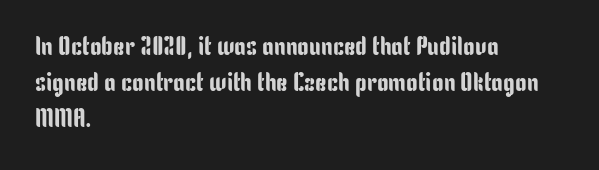
The image shows 26 px text type, upright; set left-aligned, normal line spacing (1.39x), normal letter spacing, not underlined.
